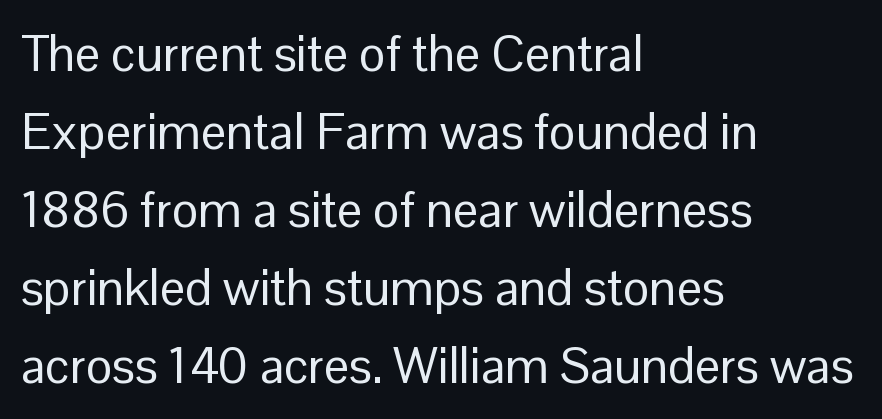
If you measured baseline to baseline, you'd find a middling distance. Is the letter spacing exaggerated? No — it looks like the ordinary default. These lines stack with their left ends in a neat column. Grotesque or geometric, the face here clearly has no serifs. Stems here are at most as thick as an everyday book face. The letters stand upright; this is a roman face.
